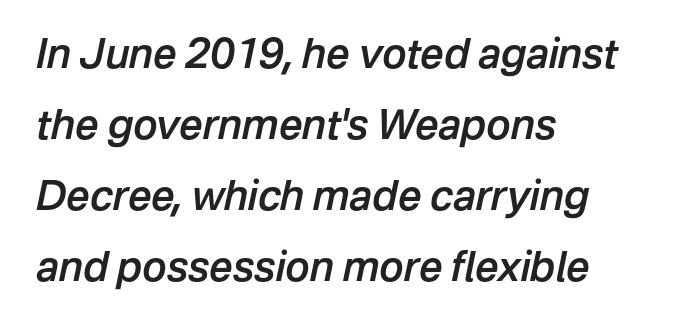
{"italic": "yes", "lean": "right", "slant_degrees": 12, "bold": "semi", "weight": "semibold", "width": "normal", "stroke_contrast": "low", "x_height": "medium", "monospaced": "no", "underline": "no", "align": "left", "line_spacing_ratio": 1.73, "letter_spacing": "normal", "letter_spacing_em": 0.0, "glyph_px": 41}
